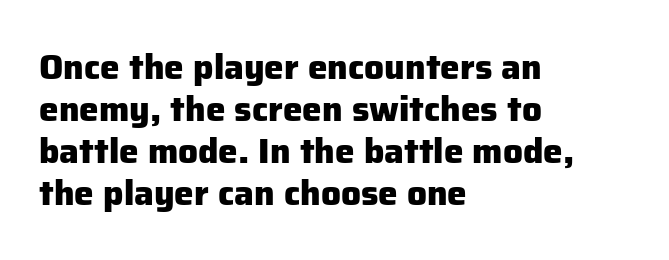
Q: Is the text bold? A: Yes.
Q: Is the text italic (slanted)? A: No, it is upright.
Q: Is the typeface a serif or a sans-serif typeface? A: Sans-serif.
Q: Is the text underlined? A: No.
Q: How is the paragraph aligned? A: Left-aligned.
Q: Is the spacing between letters normal or unusually wide? A: Normal.
Q: Width (condensed, normal, or wide)? A: Normal.
Q: Stroke contrast? A: Low.
Q: x-height? A: Medium.
Q: Monospaced? A: No.
